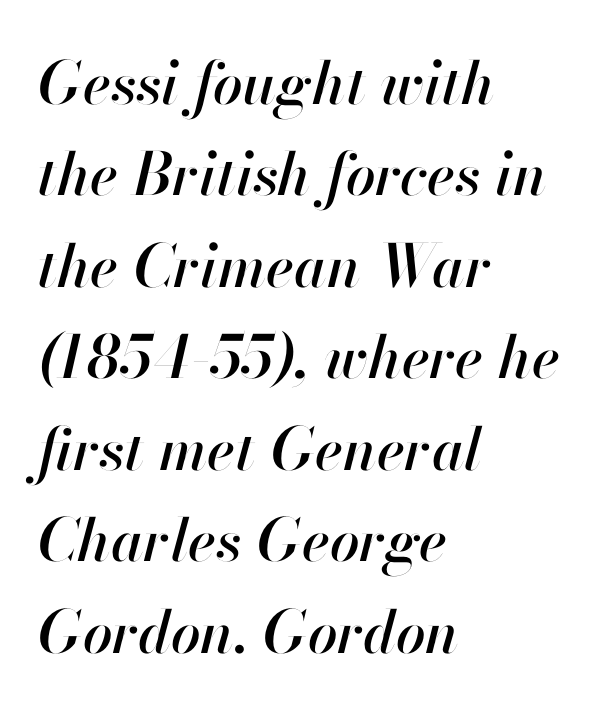
Reading down the block, your eye returns to a fixed left position each line. The face used here is proportionally spaced, like ordinary book or web type. The passage shown stacks its lines at a standard gap. Notice how the stems are inclined rather than vertical — that's the hallmark of italics. Here the glyphs are tracked normally, forming tight word shapes. Bare-footed words on every line.
